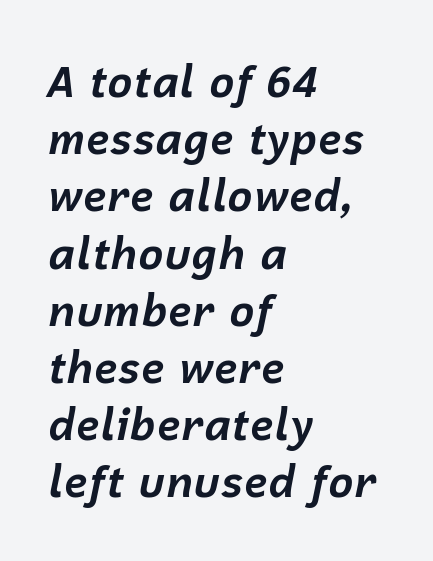
{"italic": "yes", "lean": "right", "slant_degrees": 12, "bold": "yes", "weight": "bold", "width": "normal", "stroke_contrast": "low", "x_height": "medium", "monospaced": "no", "underline": "no", "align": "left", "line_spacing": "normal", "line_spacing_ratio": 1.33, "letter_spacing": "normal", "letter_spacing_em": 0.0, "glyph_px": 43}
